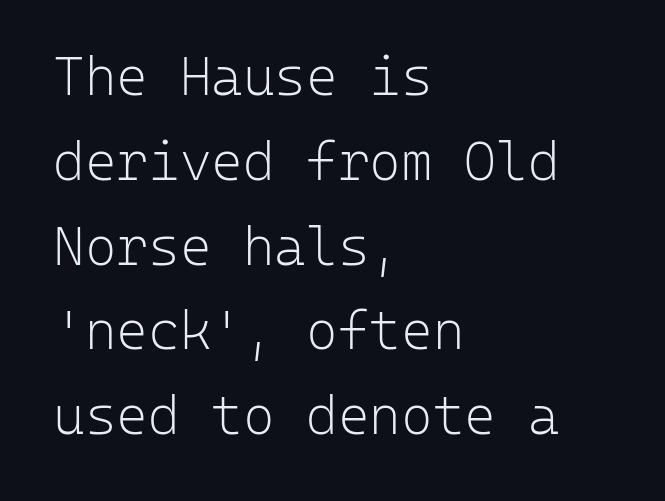
Each line starts at the same left margin while the right side varies. Every character here occupies the same horizontal width, giving the sample a typewriter-like rhythm. The rendering keeps characters at their native spacing. The typeface has the unassuming heft of standard copy or less. A typesetter would label this face a sans. Summary of vertical rhythm: regular, with standard interline spacing.
